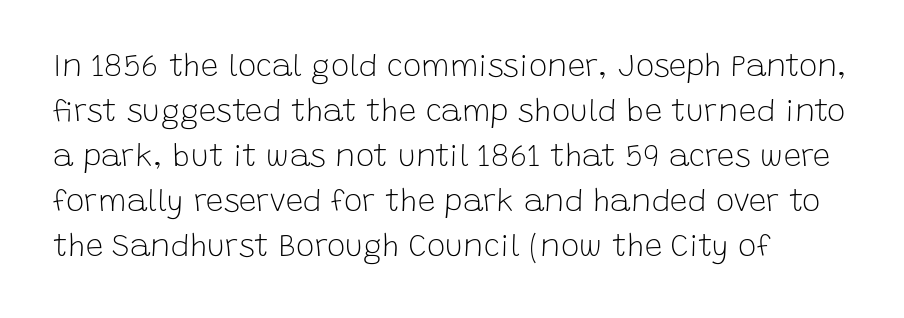
Spacing between characters is what you'd get straight out of the box. In terms of leading, this rendering sits right in the middle. Does the copy run flush right? No — it runs flush left. Stroke thickness stays within the range of a standard reading face or lighter. The passage shown is not underscored anywhere.
